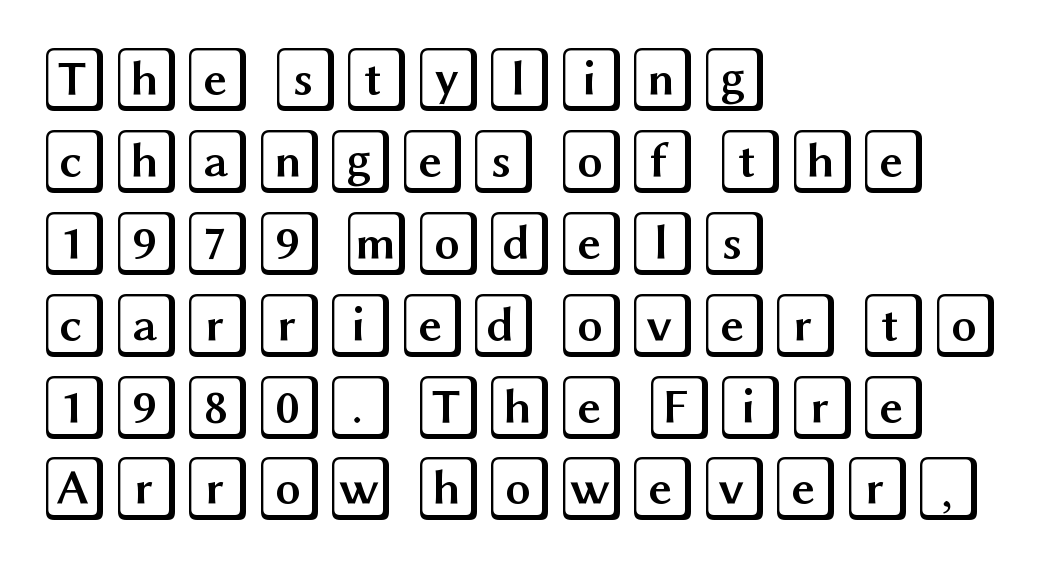
Posture: upright roman. The designer left line spacing at the default. Compared with a centered layout, this one pins lines to the left instead. Inter-character spacing is left at the font's built-in metrics.
